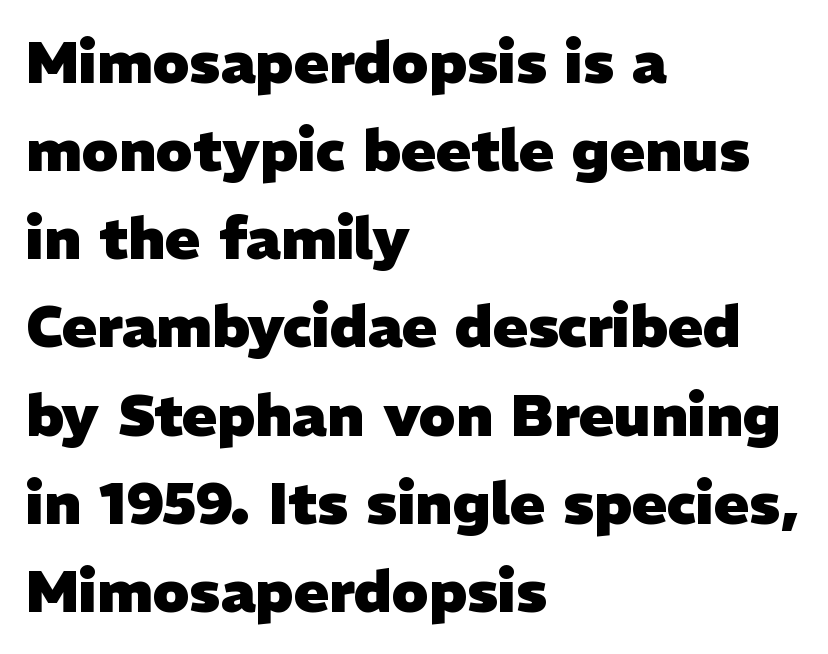
Baseline-to-baseline distance is the conventional proportion of letter height. Caption: standard tracking, unaltered. Type without underlining. Is the block centered? No — it sits flush against the left margin. Character widths vary here, with narrow letters taking less room than wide ones.
